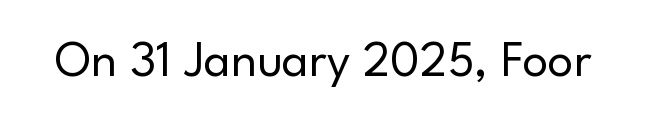
The image shows 51 px regular-weight sans-serif type, upright; set normal letter spacing, not underlined; low stroke contrast and a small x-height.
